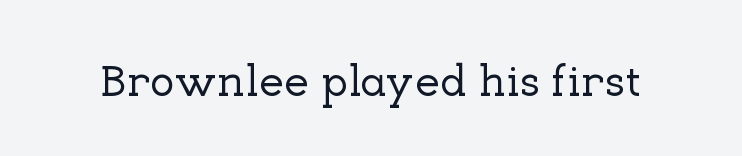
Underlining? Definitely not there. Does the type have serifs? Yes, each stem ends in a small foot. Each letter keeps its own natural width here, so spacing adapts to shape. You could call the tracking neutral — neither tight nor loose. The font's upright variant was chosen for this text.
